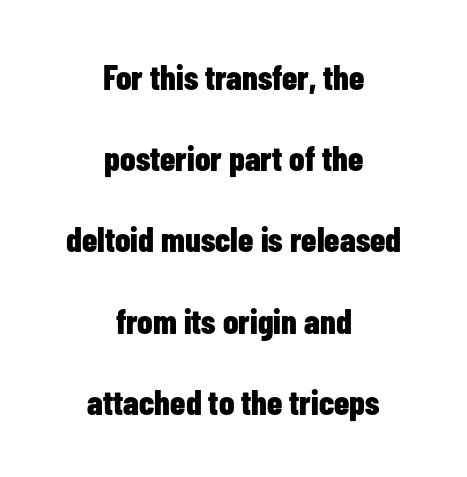
The image shows 35 px bold, condensed sans-serif type, upright; set centered, loose line spacing (2.32x), normal letter spacing, not underlined; low stroke contrast and a medium x-height.
